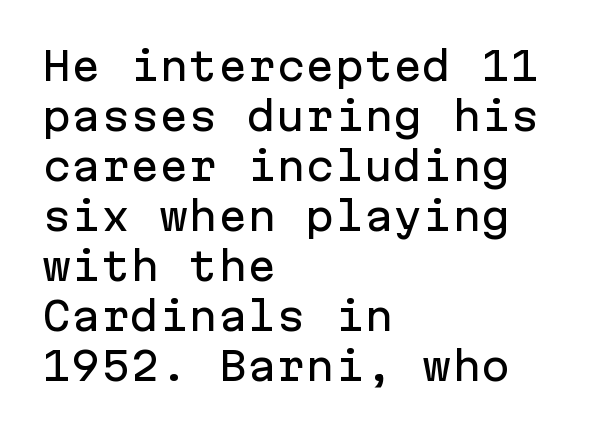
{"serif": "no", "italic": "no", "width": "normal", "stroke_contrast": "low", "x_height": "medium", "monospaced": "yes", "underline": "no", "align": "left", "line_spacing": "normal", "line_spacing_ratio": 1.28, "letter_spacing": "normal", "letter_spacing_em": 0.0, "glyph_px": 39}
